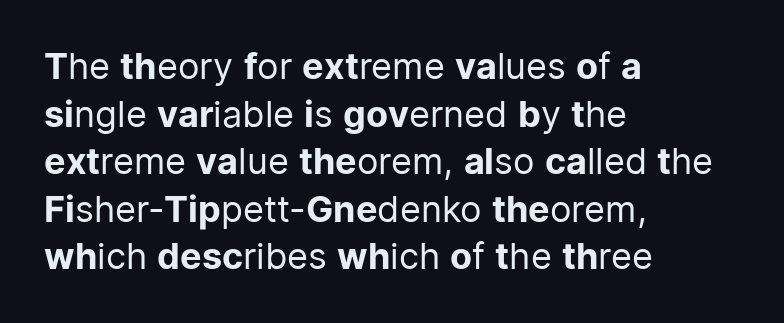
Observe the absence of serifs on each vertical stroke in this sample. Notice how descenders clear the ascenders below comfortably — that's standard leading. Line starts are locked; line ends wander. A typesetter would call this proportional, since set widths differ per character. The passage shown is not underscored anywhere. A typesetter would mark this as roman, not italic.
